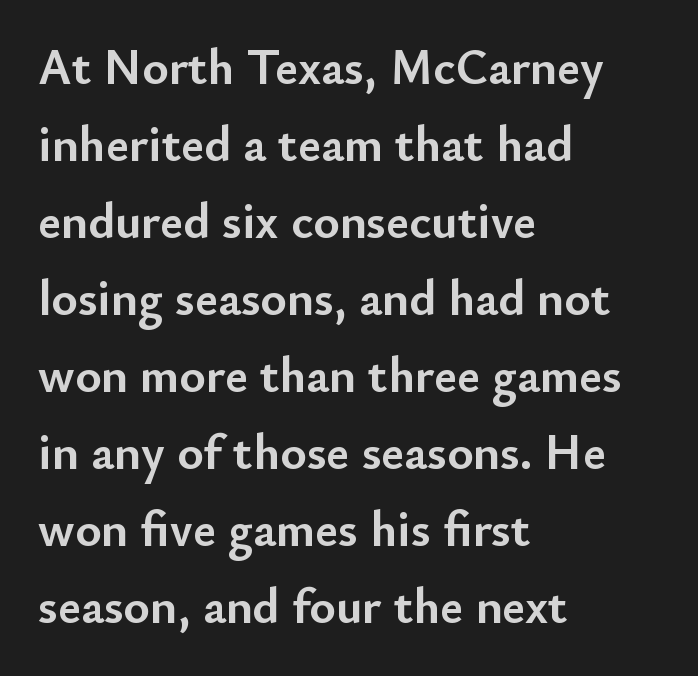
Q: Is the text bold? A: Yes.
Q: Is the text italic (slanted)? A: No, it is upright.
Q: Is the typeface a serif or a sans-serif typeface? A: Sans-serif.
Q: Is the text underlined? A: No.
Q: How is the paragraph aligned? A: Left-aligned.
Q: Is the spacing between letters normal or unusually wide? A: Normal.
Q: Is the spacing between lines tight, normal or loose? A: Normal.
Q: Width (condensed, normal, or wide)? A: Normal.
Q: Stroke contrast? A: Low.
Q: x-height? A: Small.
Q: Monospaced? A: No.
